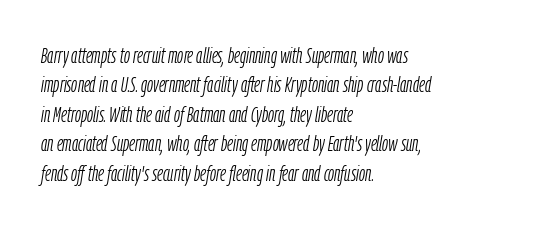
The image shows 22 px text type, italic (leaning right); set left-aligned, normal line spacing (1.34x), normal letter spacing, not underlined.
